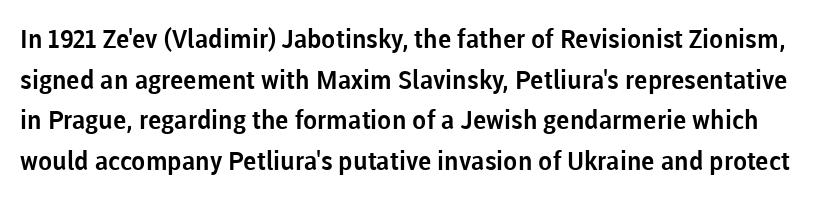
The image shows 26 px text type, upright; set normal line spacing (1.56x), normal letter spacing, not underlined.
